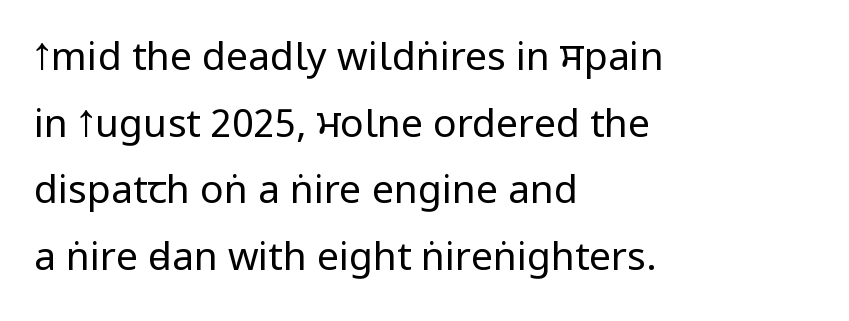
Q: Is the text bold? A: No.
Q: Is the text italic (slanted)? A: No, it is upright.
Q: Is the typeface a serif or a sans-serif typeface? A: Sans-serif.
Q: Is the text underlined? A: No.
Q: How is the paragraph aligned? A: Left-aligned.
Q: Is the spacing between letters normal or unusually wide? A: Normal.
Q: Width (condensed, normal, or wide)? A: Condensed.
Q: Stroke contrast? A: Low.
Q: x-height? A: Large.
Q: Monospaced? A: No.
